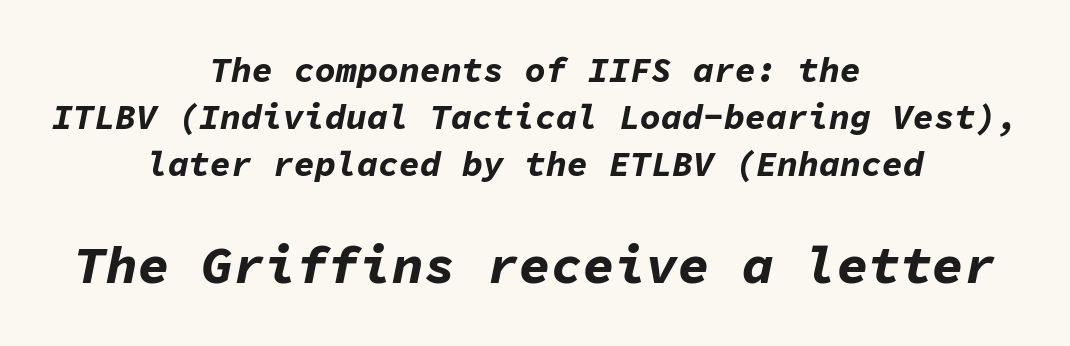
The image shows 53 px bold type, italic (leaning right), monospaced; set centered, normal line spacing (1.34x), normal letter spacing, not underlined; the second (bottom) block is 1.51x larger; low stroke contrast and a medium x-height.
